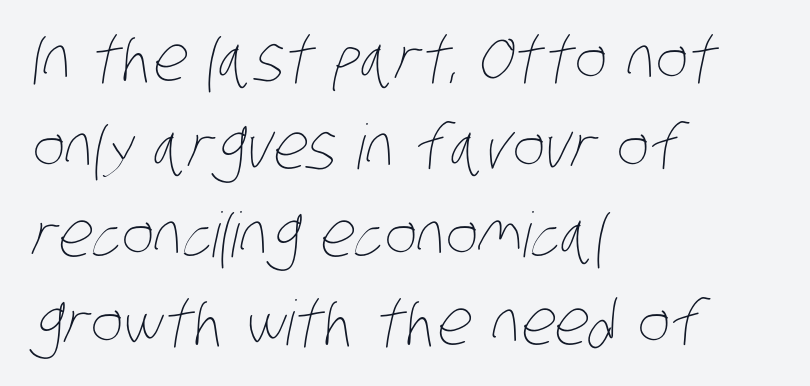
Q: Is the text bold? A: No.
Q: Is the text underlined? A: No.
Q: How is the paragraph aligned? A: Left-aligned.
Q: Is the spacing between letters normal or unusually wide? A: Normal.
Q: Is the spacing between lines tight, normal or loose? A: Normal.
Q: Width (condensed, normal, or wide)? A: Condensed.
Q: Stroke contrast? A: Low.
Q: x-height? A: Large.
Q: Monospaced? A: No.
